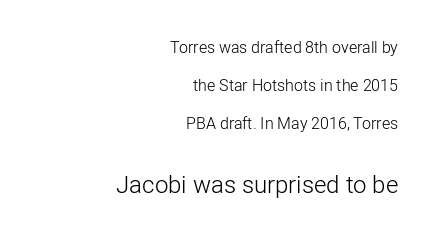
Q: Is the text bold? A: No.
Q: Is the text italic (slanted)? A: No, it is upright.
Q: Is the text underlined? A: No.
Q: How is the paragraph aligned? A: Right-aligned.
Q: Is the spacing between letters normal or unusually wide? A: Normal.
Q: Is the spacing between lines tight, normal or loose? A: Loose.
Q: Which block of text is set in a larger size, the first (top) or the second (bottom)? A: The second (bottom) one.
